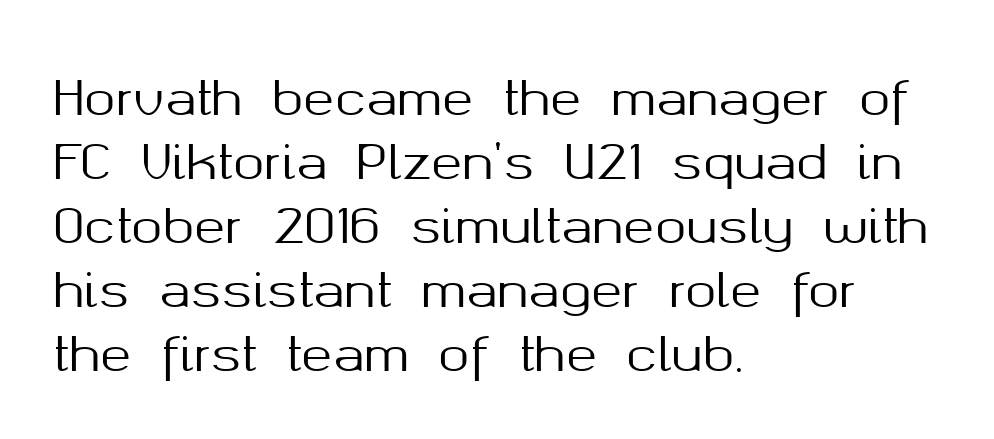
{"serif": "no", "italic": "no", "width": "normal", "stroke_contrast": "medium", "x_height": "medium", "monospaced": "no", "underline": "no", "align": "left", "line_spacing": "normal", "line_spacing_ratio": 1.36, "letter_spacing": "normal", "letter_spacing_em": 0.0, "glyph_px": 47}
